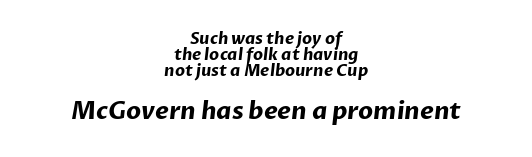
Q: Is the text bold? A: Yes.
Q: Is the text underlined? A: No.
Q: How is the paragraph aligned? A: Centered.
Q: Is the spacing between letters normal or unusually wide? A: Normal.
Q: Is the spacing between lines tight, normal or loose? A: Tight.
Q: Which block of text is set in a larger size, the first (top) or the second (bottom)? A: The second (bottom) one.
